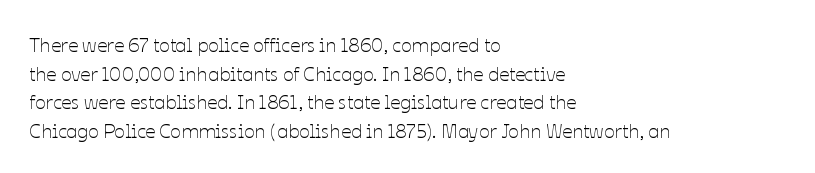
Honestly, the letter spacing is just normal — you wouldn't notice it. Every row of glyphs begins at an identical x-position on the left. The lettering holds an erect, upright posture throughout. A typesetter would call this leading conventional body-copy spacing.
